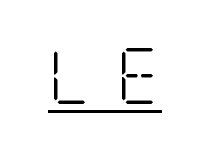
Q: Is the text bold? A: No.
Q: Is the text italic (slanted)? A: No, it is upright.
Q: Is the typeface a serif or a sans-serif typeface? A: Serif.
Q: Is the text underlined? A: Yes.
Q: Is the spacing between letters normal or unusually wide? A: Unusually wide.
Q: Width (condensed, normal, or wide)? A: Condensed.
Q: Stroke contrast? A: Low.
Q: x-height? A: Large.
